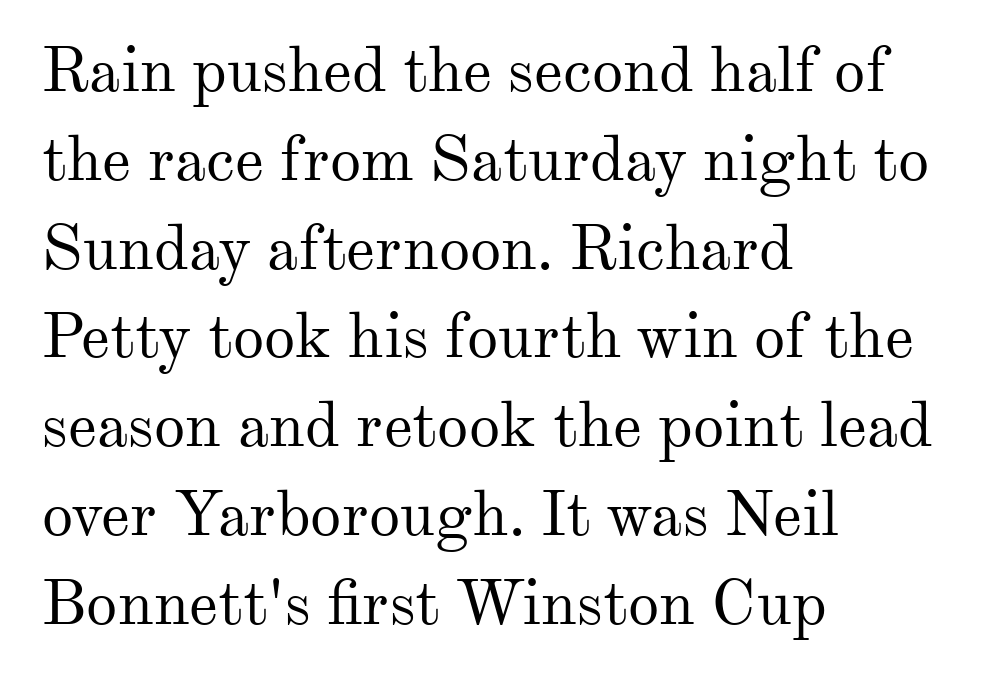
The rendering uses natural spacing where letterforms have individual widths. This sample uses plain, unmodified letter spacing. Characters remain perfectly vertical along every line. Letters rest on an invisible, unmarked baseline. Letters have the restrained weight of plain body copy at most. Horizontal alignment here is leftward, the default for most running prose.
